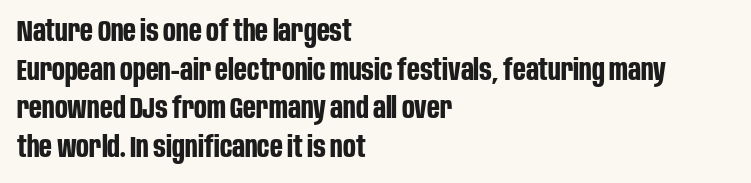
{"serif": "no", "italic": "no", "bold": "yes", "weight": "bold", "width": "condensed", "stroke_contrast": "low", "x_height": "large", "monospaced": "no", "underline": "no", "align": "left", "line_spacing": "normal", "line_spacing_ratio": 1.29, "letter_spacing": "normal", "letter_spacing_em": 0.0, "glyph_px": 30}
